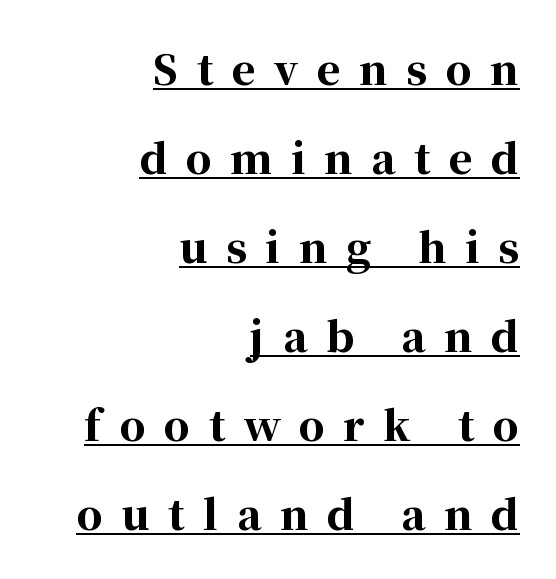
The face used here is rendered with a markedly widened letterfit. Do the characters align in a grid? No, the font is proportional. The paragraph shown leans on its right margin. The text was rendered using a seriffed face with decorative stroke endings.
